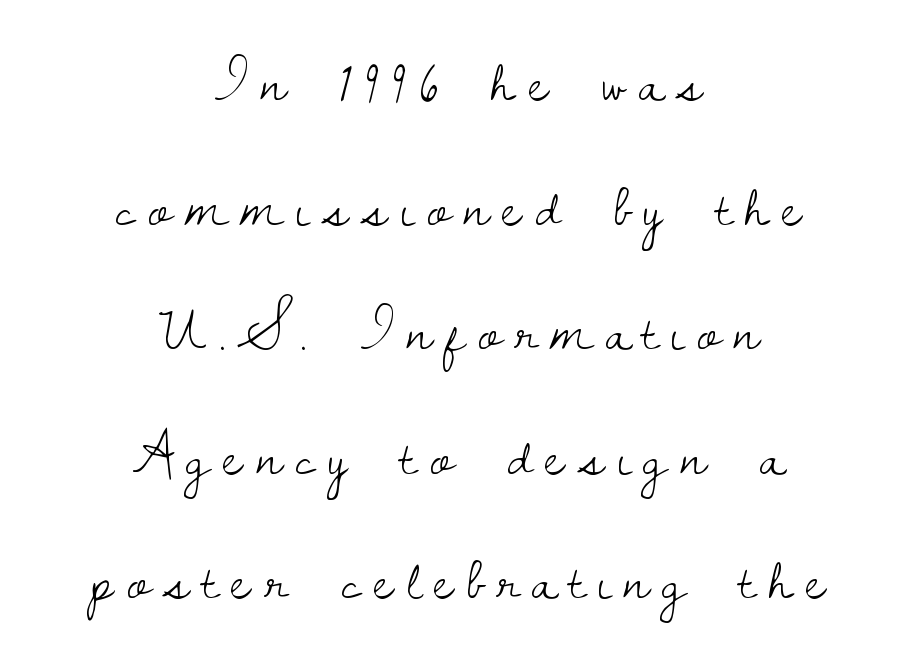
{"serif": "yes", "bold": "no", "weight": "light", "width": "normal", "stroke_contrast": "low", "x_height": "small", "monospaced": "no", "underline": "no", "align": "center", "line_spacing": "loose", "line_spacing_ratio": 2.01, "letter_spacing": "wide", "letter_spacing_em": 0.21, "glyph_px": 62}
